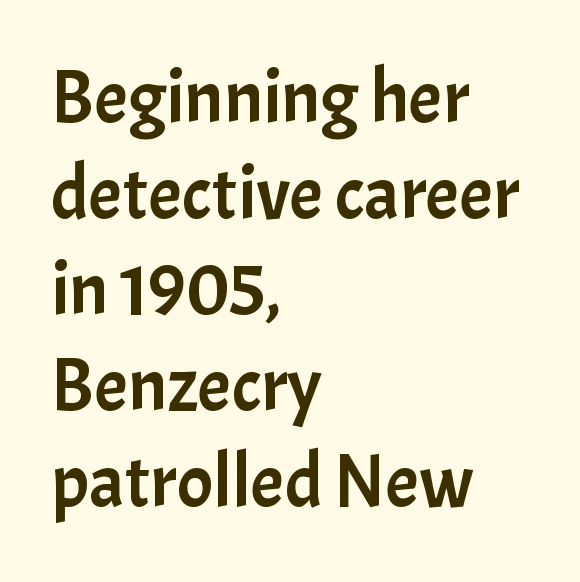
The passage shown is typed in a proportional face where columns would drift. Normally led — the rows are evenly, conventionally spaced. These lines were composed using upright roman letters. Typographically, this falls in the sans-serif category. Does the copy run flush right? No — it runs flush left. Check the space under the baseline: it is left empty.
